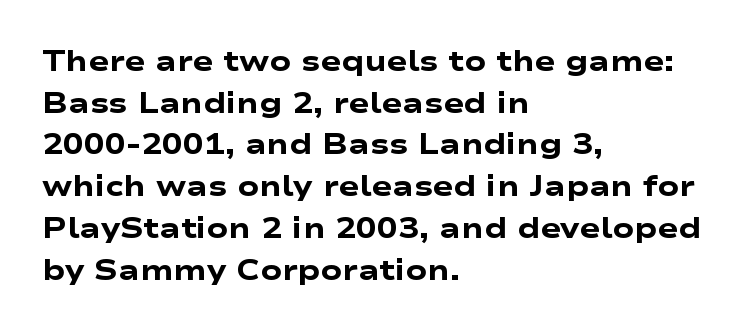
{"serif": "no", "bold": "yes", "weight": "heavy", "width": "wide", "stroke_contrast": "low", "x_height": "medium", "monospaced": "no", "underline": "no", "align": "left", "line_spacing": "normal", "line_spacing_ratio": 1.49, "letter_spacing": "normal", "letter_spacing_em": 0.0, "glyph_px": 28}
